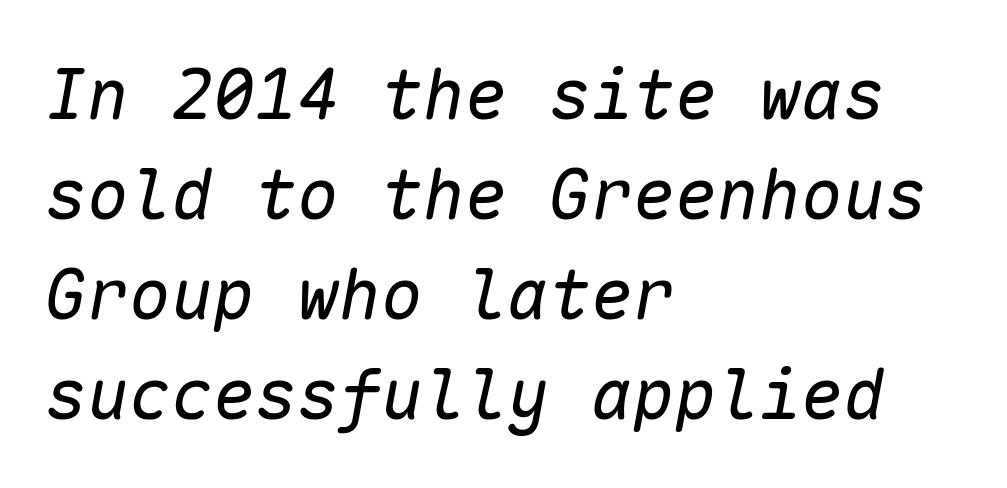
A quiet, ordinary-to-light weight characterises the typeface. The passage shown is typed in a monospace face where columns stay perfectly aligned. The specimen reads as italic at a glance. In terms of leading, this rendering sits right in the middle. Nobody touched the tracking dial on this one. All the whitespace from short lines collects on the right.
